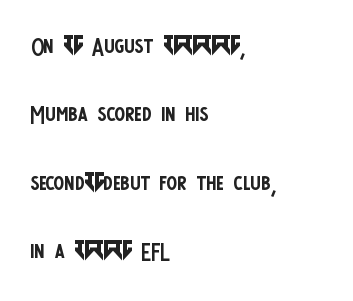
{"serif": "no", "italic": "no", "bold": "no", "weight": "regular", "width": "condensed", "stroke_contrast": "low", "x_height": "large", "monospaced": "no", "underline": "no", "align": "left", "line_spacing": "loose", "line_spacing_ratio": 2.14, "letter_spacing": "normal", "letter_spacing_em": 0.0, "glyph_px": 32}
